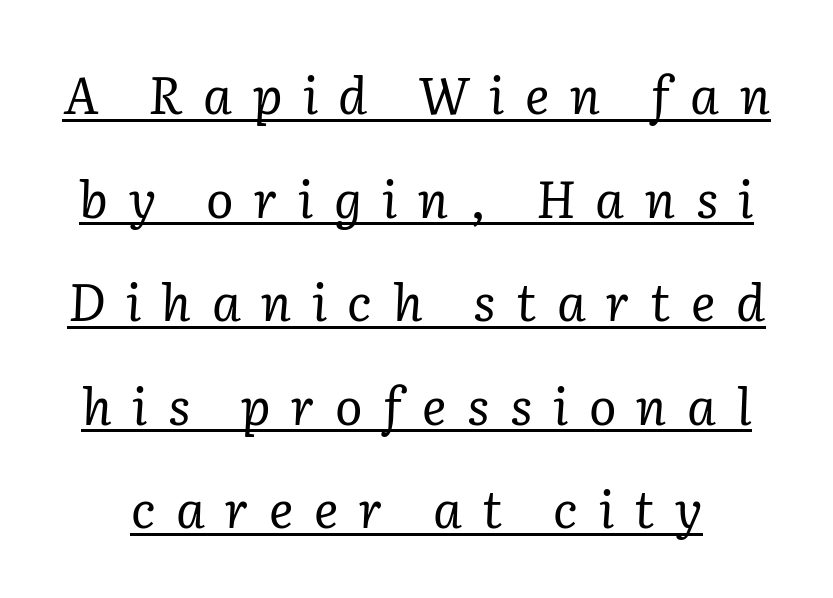
{"serif": "yes", "italic": "yes", "lean": "right", "slant_degrees": 2, "bold": "no", "weight": "regular", "width": "normal", "stroke_contrast": "low", "x_height": "medium", "monospaced": "no", "underline": "yes", "line_spacing": "loose", "line_spacing_ratio": 2.03, "letter_spacing": "wide", "letter_spacing_em": 0.4, "glyph_px": 51}
